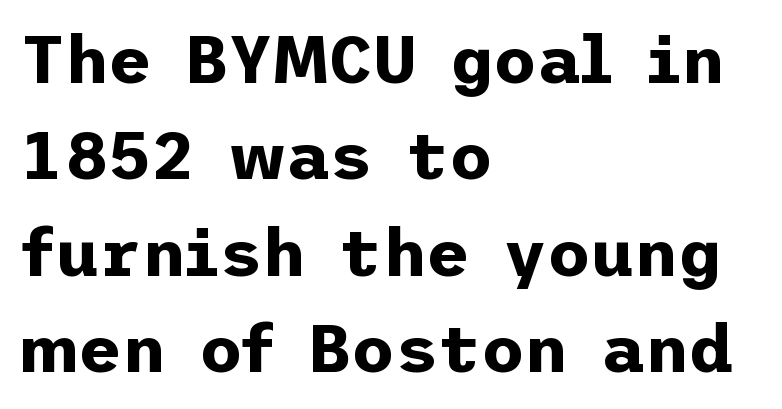
The image shows 67 px bold sans-serif type, upright; set left-aligned, normal line spacing (1.44x), normal letter spacing, not underlined; low stroke contrast and a medium x-height.
